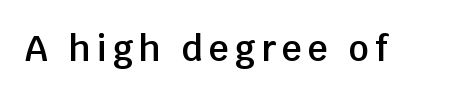
Strokes here are thickened, but only to semibold level. Type without underlining. These lines were composed using upright roman letters. Type style note: lacks serifs. Is this a fixed-width face? No — the glyphs have proportional, varying widths.
